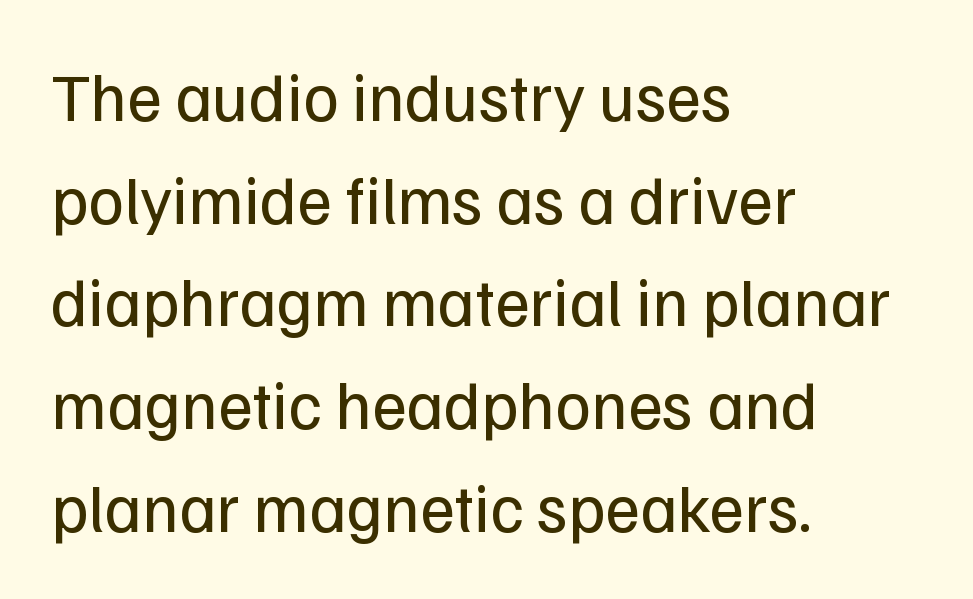
Q: Is the text bold? A: No.
Q: Is the text italic (slanted)? A: No, it is upright.
Q: Is the typeface a serif or a sans-serif typeface? A: Sans-serif.
Q: Is the text underlined? A: No.
Q: How is the paragraph aligned? A: Left-aligned.
Q: Is the spacing between letters normal or unusually wide? A: Normal.
Q: Is the spacing between lines tight, normal or loose? A: Normal.
Q: Width (condensed, normal, or wide)? A: Normal.
Q: Stroke contrast? A: Low.
Q: x-height? A: Medium.
Q: Monospaced? A: No.
